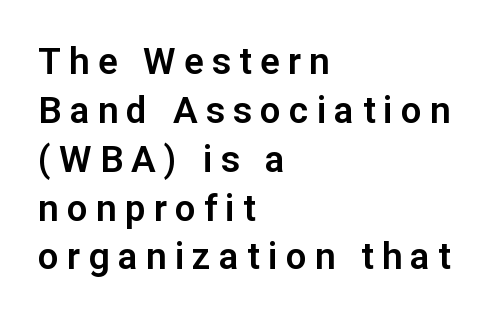
The image shows 37 px sans-serif type, upright; set left-aligned, normal line spacing (1.32x), unusually wide letter spacing (+0.22 em), not underlined; low stroke contrast and a medium x-height.
